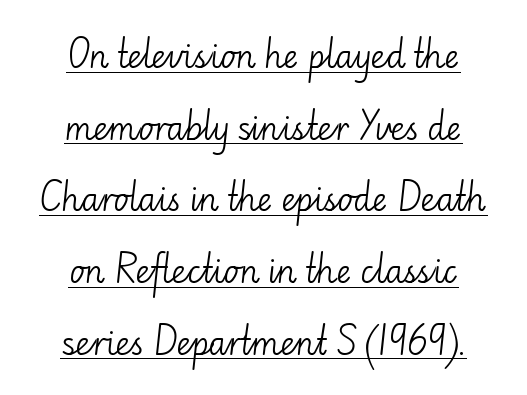
The image shows 32 px light sans-serif type; set centered, loose line spacing (2.24x), normal letter spacing, underlined; low stroke contrast and a small x-height.
